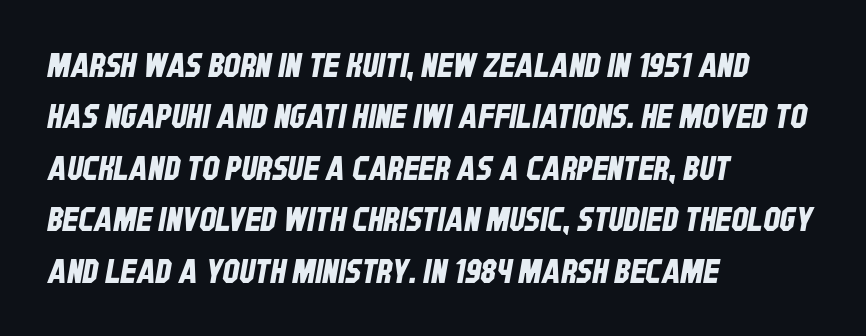
{"serif": "no", "width": "condensed", "stroke_contrast": "low", "x_height": "large", "monospaced": "no", "underline": "no", "align": "left", "line_spacing": "normal", "line_spacing_ratio": 1.56, "letter_spacing": "normal", "letter_spacing_em": 0.0, "glyph_px": 33}
